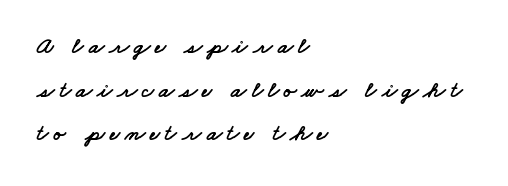
The image shows 23 px text type; set left-aligned, loose line spacing (1.9x), unusually wide letter spacing (+0.21 em), not underlined.
